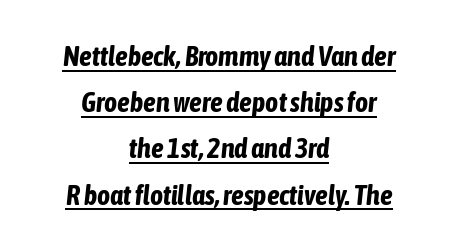
The image shows 28 px bold, condensed type, italic (leaning right); set centered, normal line spacing (1.65x), normal letter spacing, underlined; low stroke contrast and a medium x-height.
